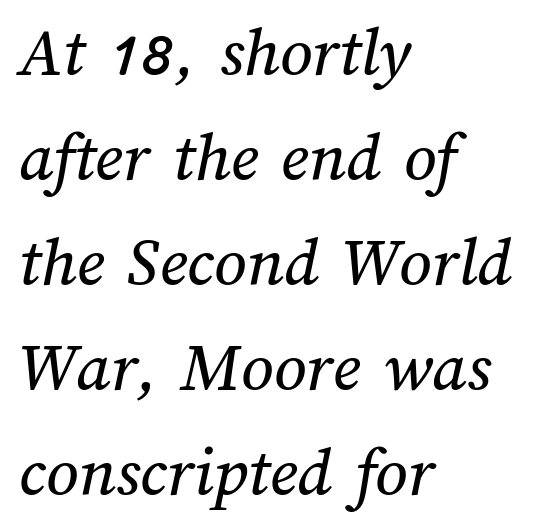
The image shows 71 px text type; set left-aligned, normal line spacing (1.48x), normal letter spacing, not underlined; medium stroke contrast and a medium x-height.
